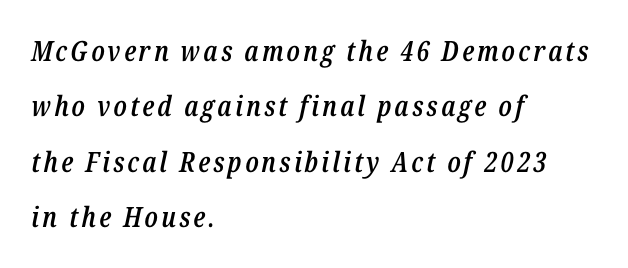
Q: Is the text bold? A: Semi-bold.
Q: Is the text italic (slanted)? A: Yes, it leans right by about 12 degrees.
Q: Is the text underlined? A: No.
Q: How is the paragraph aligned? A: Left-aligned.
Q: Is the spacing between lines tight, normal or loose? A: Loose.
Q: Width (condensed, normal, or wide)? A: Condensed.
Q: Stroke contrast? A: Low.
Q: x-height? A: Medium.
Q: Monospaced? A: No.
